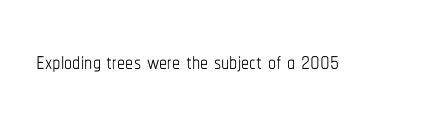
The image shows 32 px thin, condensed type, upright; set normal letter spacing, not underlined; low stroke contrast and a medium x-height.
